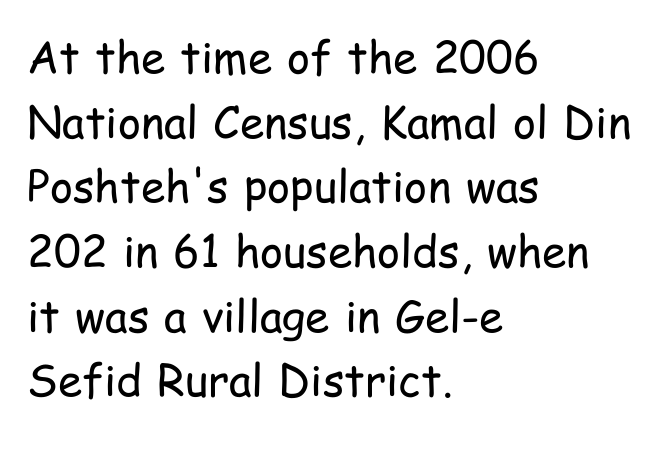
{"serif": "no", "italic": "no", "bold": "no", "weight": "regular", "width": "condensed", "stroke_contrast": "low", "x_height": "medium", "monospaced": "no", "underline": "no", "align": "left", "line_spacing": "normal", "line_spacing_ratio": 1.47, "letter_spacing": "normal", "letter_spacing_em": 0.0, "glyph_px": 44}
